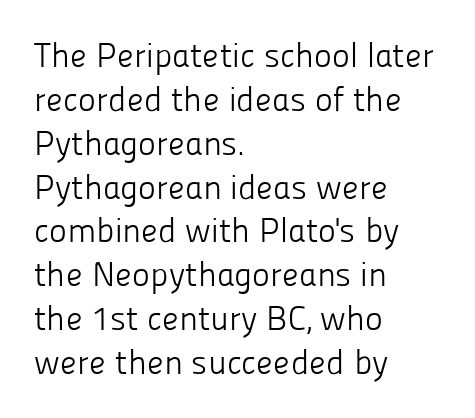
The image shows 34 px light sans-serif type, upright; set left-aligned, normal line spacing (1.29x), normal letter spacing, not underlined; low stroke contrast and a medium x-height.
